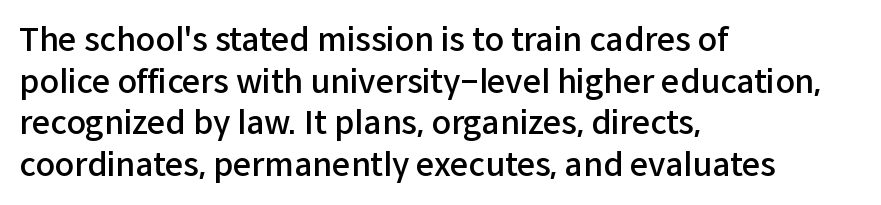
The image shows 32 px semibold sans-serif type, upright; set left-aligned, normal line spacing (1.3x), normal letter spacing, not underlined; low stroke contrast and a medium x-height.
